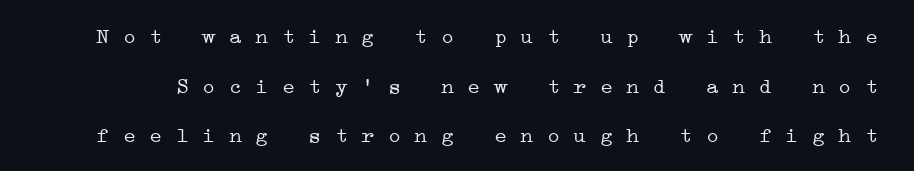
The image shows 22 px text type; set loose line spacing (2.26x), normal letter spacing, not underlined.
